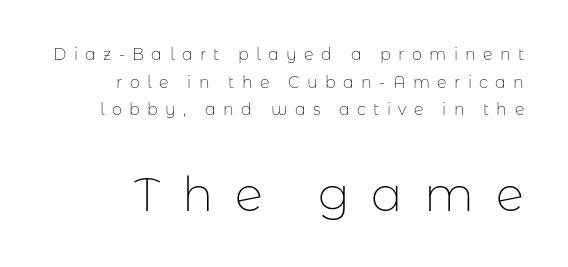
The image shows 47 px thin sans-serif type, upright; set right-aligned, line spacing 1.73x, unusually wide letter spacing (+0.46 em), not underlined; the second (bottom) block is 2.94x larger; low stroke contrast and a medium x-height.
